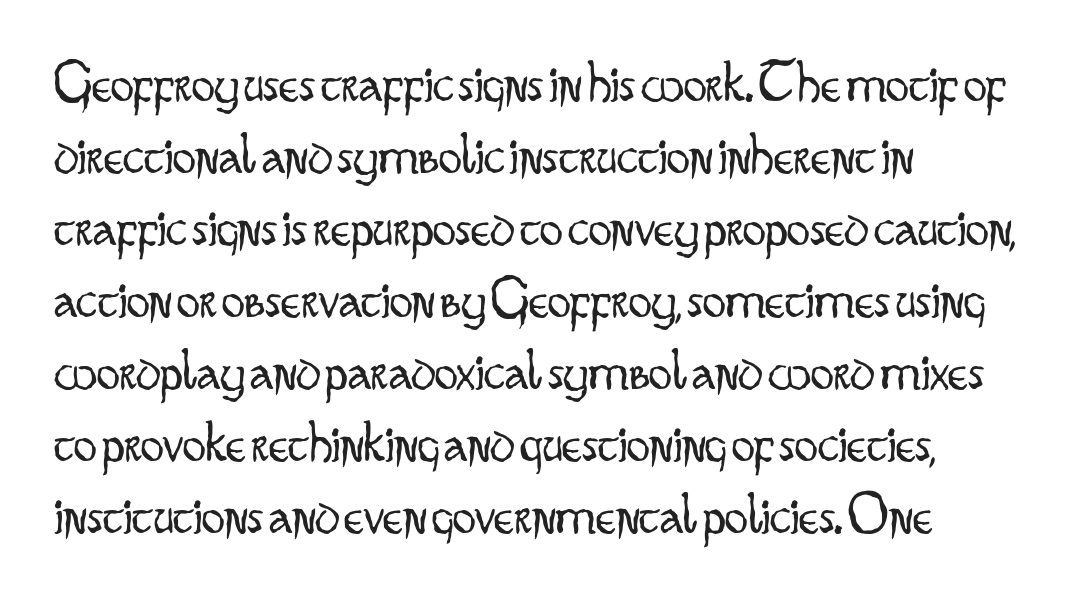
{"serif": "no", "italic": "no", "bold": "no", "weight": "light", "width": "condensed", "stroke_contrast": "low", "x_height": "small", "monospaced": "no", "underline": "no", "align": "left", "line_spacing_ratio": 1.24, "letter_spacing": "normal", "letter_spacing_em": 0.0, "glyph_px": 58}
